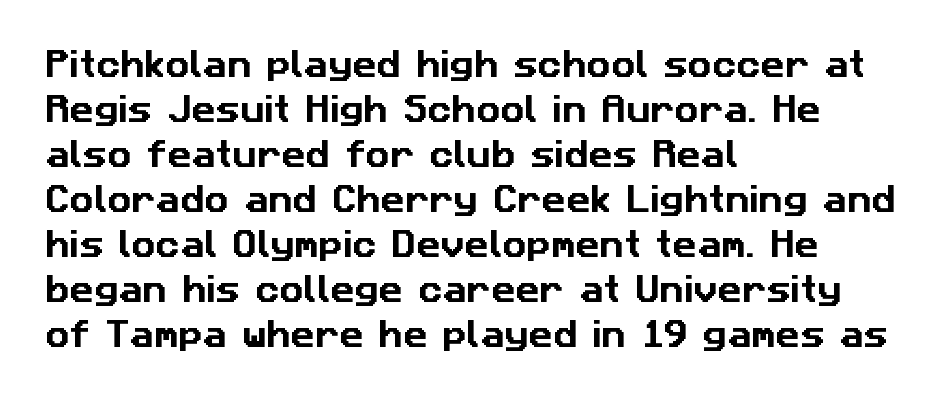
{"serif": "no", "width": "normal", "stroke_contrast": "low", "x_height": "medium", "monospaced": "no", "underline": "no", "align": "left", "line_spacing": "normal", "line_spacing_ratio": 1.5, "letter_spacing": "normal", "letter_spacing_em": 0.0, "glyph_px": 30}
